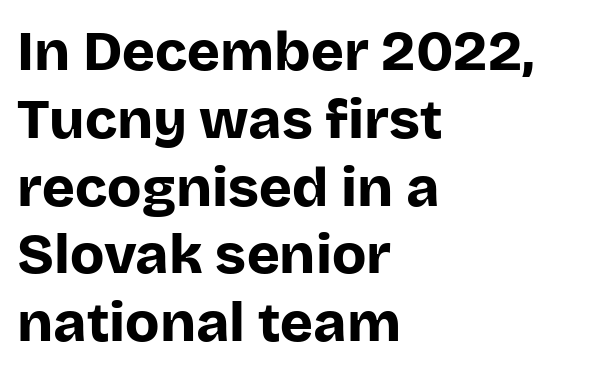
{"serif": "no", "italic": "no", "bold": "yes", "weight": "bold", "width": "normal", "stroke_contrast": "low", "x_height": "large", "monospaced": "no", "underline": "no", "align": "left", "line_spacing_ratio": 1.21, "letter_spacing": "normal", "letter_spacing_em": 0.0, "glyph_px": 56}
